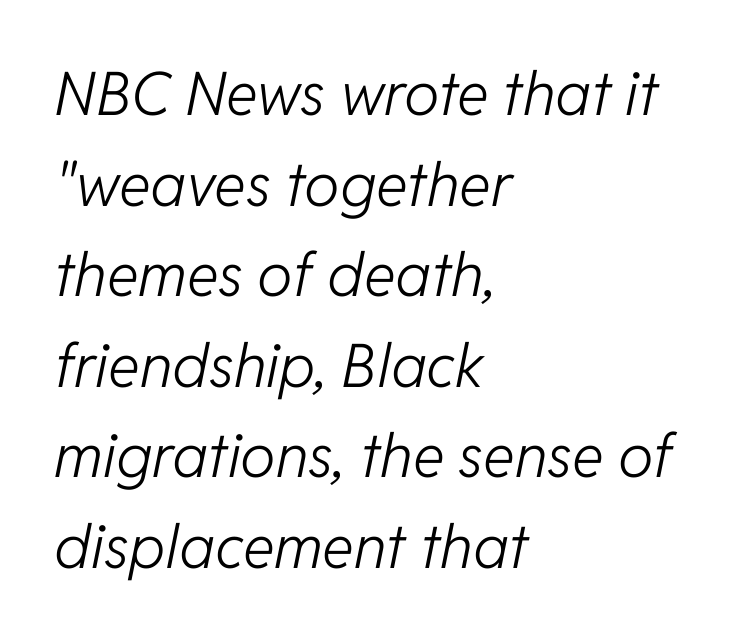
Is this a heavy cut? Hardly; it is regular or lighter. The tracking reads as untouched default to a designer's eye. Proportional: the letters do not fall into vertical columns. You can tell it's italic because the verticals aren't actually vertical.
